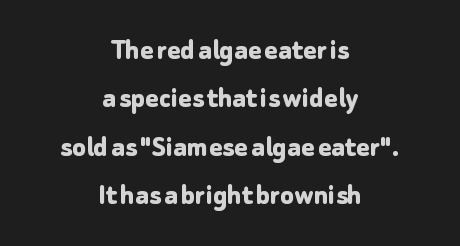
{"serif": "no", "italic": "no", "bold": "yes", "weight": "bold", "width": "normal", "stroke_contrast": "low", "x_height": "medium", "monospaced": "no", "underline": "no", "align": "center", "line_spacing": "normal", "line_spacing_ratio": 1.56, "letter_spacing": "normal", "letter_spacing_em": 0.0, "glyph_px": 31}
